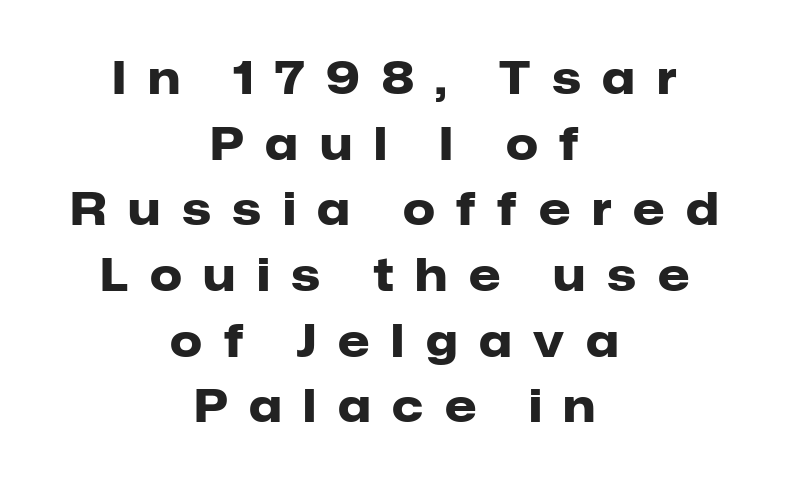
{"serif": "no", "italic": "no", "bold": "yes", "weight": "heavy", "width": "normal", "stroke_contrast": "low", "x_height": "medium", "monospaced": "no", "underline": "no", "align": "center", "line_spacing": "normal", "line_spacing_ratio": 1.46, "letter_spacing": "wide", "letter_spacing_em": 0.48, "glyph_px": 45}
